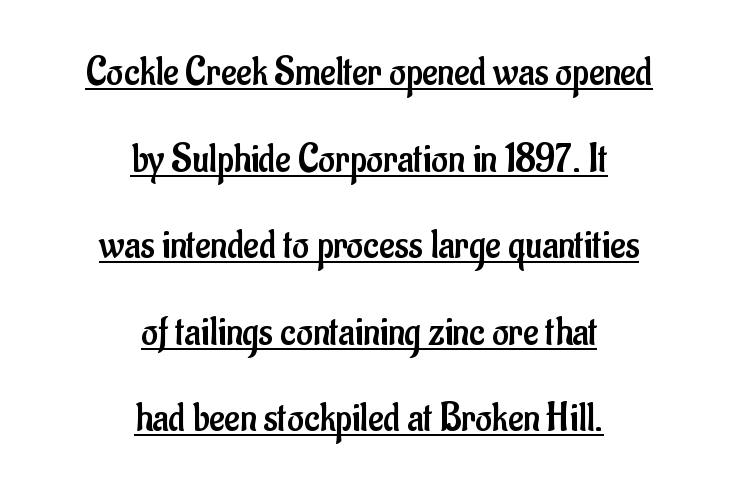
Short note: letters normally spaced. Character widths vary here, with narrow letters taking less room than wide ones. Regarding leading, the lines here are spaced well apart. The rag falls on both sides of this text block equally. A typesetter would mark this as roman, not italic. In designer terms, the underline attribute is active on this setting.
